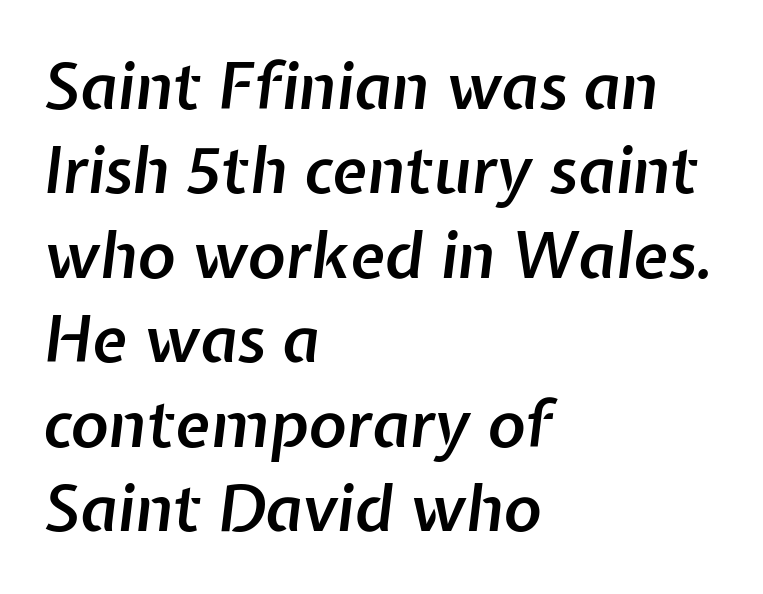
Line starts are locked; line ends wander. The passage shown is semibold, sitting just below true bold. Would a proofreader flag this as italicized? Yes. In terms of letterspacing, this is plain default setting. Interline gaps are of average width in this sample.
